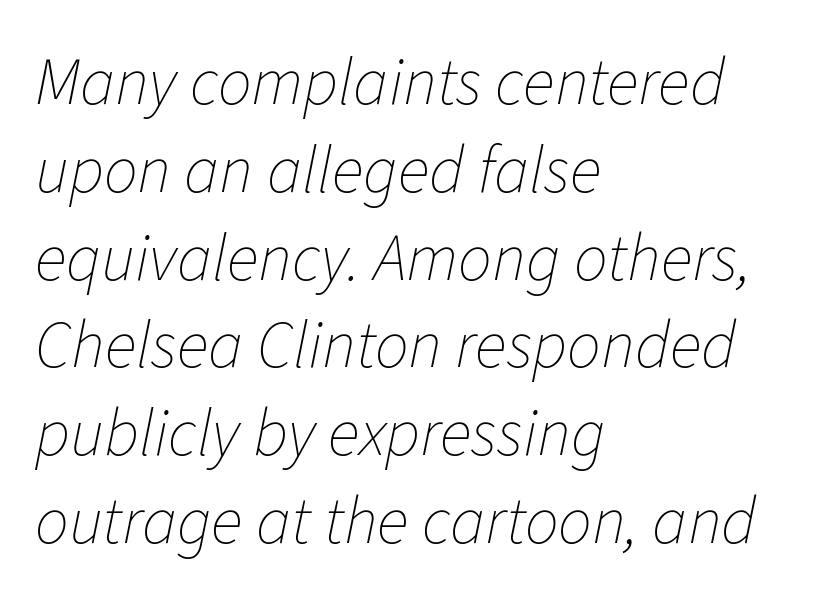
Short note: letters normally spaced. These lines are set flush left with a ragged right edge. Would a proofreader flag this as italicized? Yes. The passage shown is not underscored anywhere.
